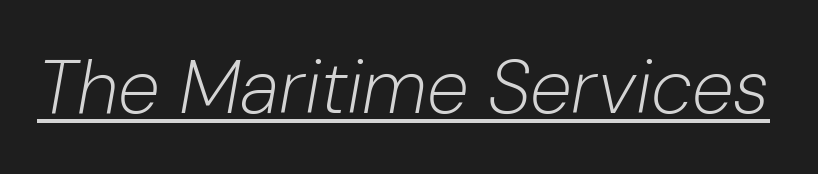
{"italic": "yes", "lean": "right", "slant_degrees": 10, "bold": "no", "weight": "light", "width": "normal", "stroke_contrast": "low", "x_height": "medium", "monospaced": "no", "underline": "yes", "letter_spacing": "normal", "letter_spacing_em": 0.0, "glyph_px": 76}
